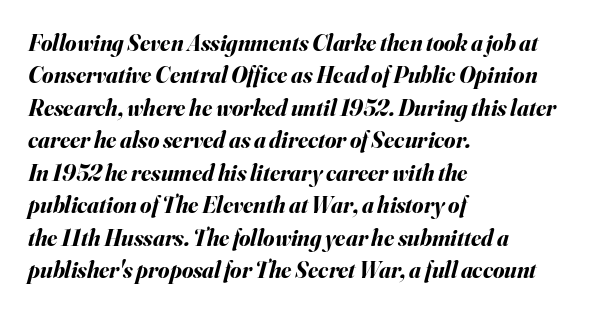
{"italic": "yes", "lean": "right", "slant_degrees": 16, "bold": "yes", "underline": "no", "align": "left", "line_spacing": "normal", "line_spacing_ratio": 1.41, "letter_spacing": "normal", "letter_spacing_em": 0.0, "glyph_px": 23}
